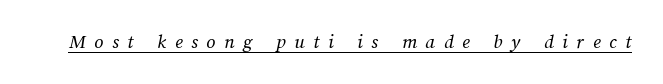
The image shows 20 px text type; set unusually wide letter spacing (+0.43 em), underlined.
